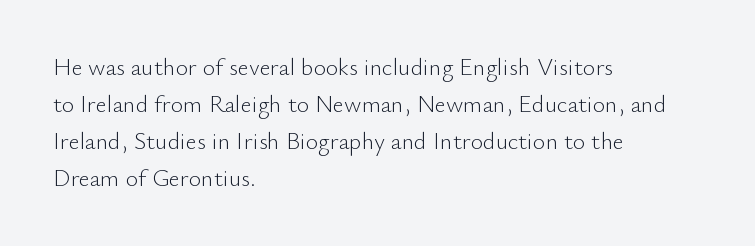
The image shows 24 px text type, upright; set left-aligned, normal line spacing (1.54x), normal letter spacing, not underlined.
